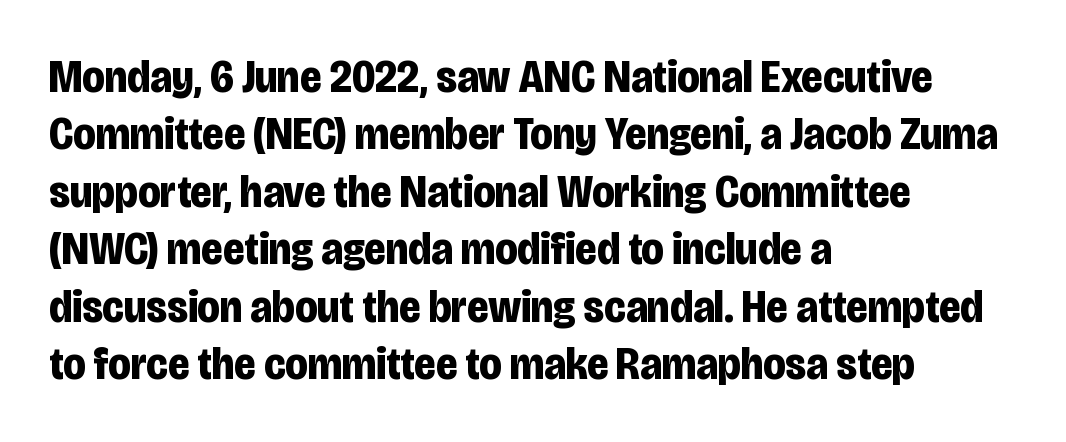
The baseline area is clear. Is the letter spacing exaggerated? No — it looks like the ordinary default. The letters stand straight up with perfectly vertical stems. Regular leading. The setting favours the left margin, as ordinary paragraphs usually do.
